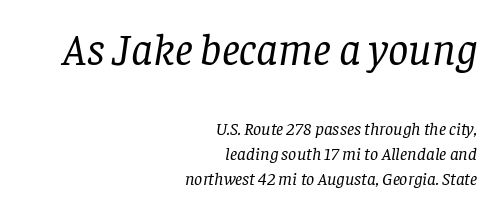
{"serif": "yes", "italic": "yes", "lean": "right", "slant_degrees": 8, "bold": "no", "weight": "regular", "width": "normal", "stroke_contrast": "low", "x_height": "large", "monospaced": "no", "underline": "no", "align": "right", "line_spacing": "normal", "line_spacing_ratio": 1.38, "letter_spacing": "normal", "letter_spacing_em": 0.0, "larger_block": "first", "size_ratio": 2.5, "glyph_px": 45}
